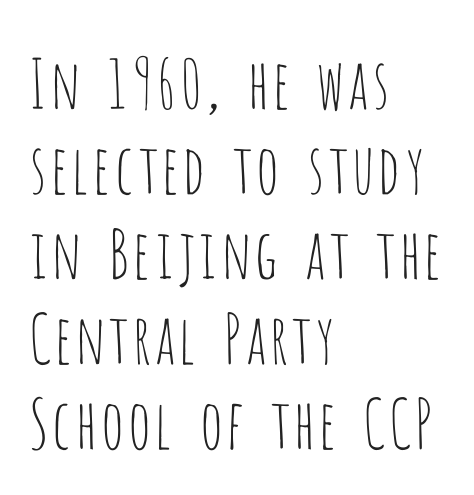
The image shows 68 px thin, condensed sans-serif type, upright; set left-aligned, normal line spacing (1.25x), normal letter spacing, not underlined; low stroke contrast and a large x-height.
